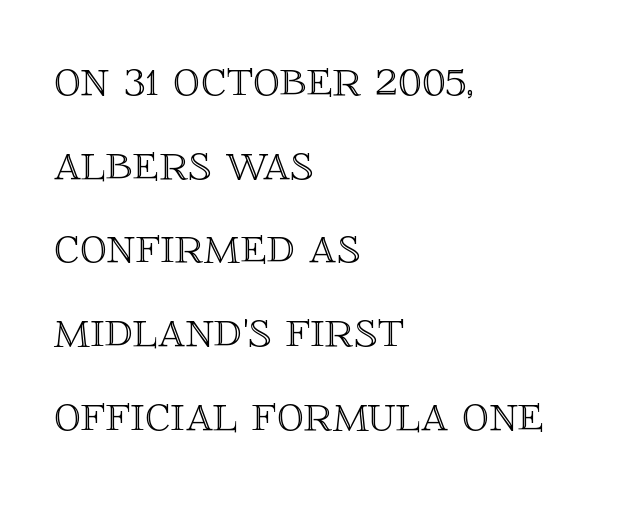
A typesetter would call this proportional, since set widths differ per character. The rendering keeps characters at their native spacing. Has an underline been added? It has not. The rag falls on the right side of this text block. Vertical strokes here are truly vertical. Compared with typical paragraphs, the rows here are spaced about the same.
